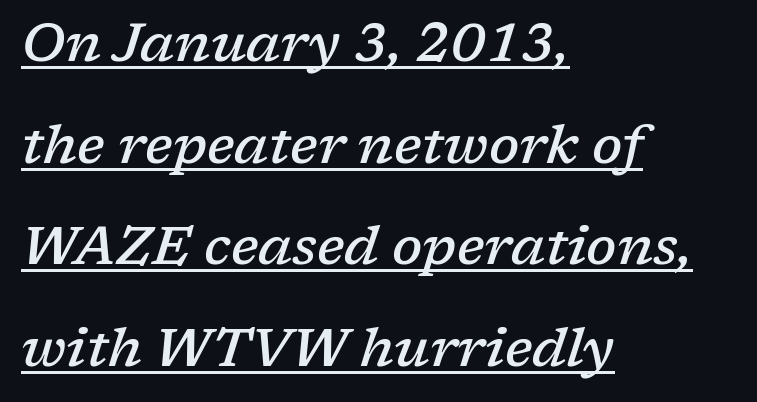
The image shows 54 px semibold serif type, italic (leaning right); set left-aligned, line spacing 1.88x, normal letter spacing, underlined; low stroke contrast and a medium x-height.
